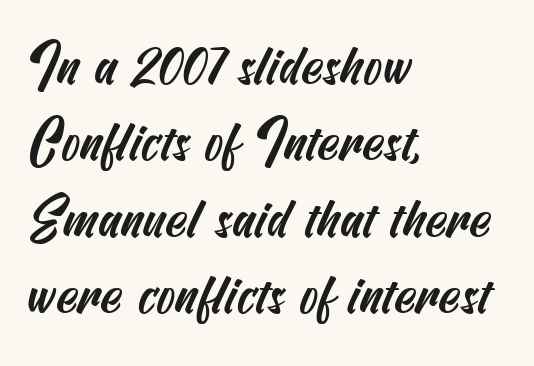
{"serif": "no", "width": "condensed", "stroke_contrast": "medium", "x_height": "small", "underline": "no", "align": "left", "line_spacing": "normal", "line_spacing_ratio": 1.39, "letter_spacing": "normal", "letter_spacing_em": 0.0, "glyph_px": 55}
